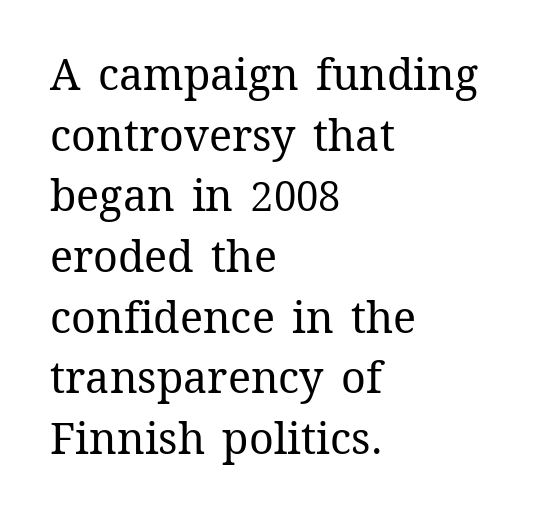
Q: Is the text bold? A: No.
Q: Is the text italic (slanted)? A: No, it is upright.
Q: Is the text underlined? A: No.
Q: How is the paragraph aligned? A: Left-aligned.
Q: Is the spacing between letters normal or unusually wide? A: Normal.
Q: Is the spacing between lines tight, normal or loose? A: Normal.
Q: Width (condensed, normal, or wide)? A: Normal.
Q: Stroke contrast? A: Medium.
Q: x-height? A: Medium.
Q: Monospaced? A: No.
